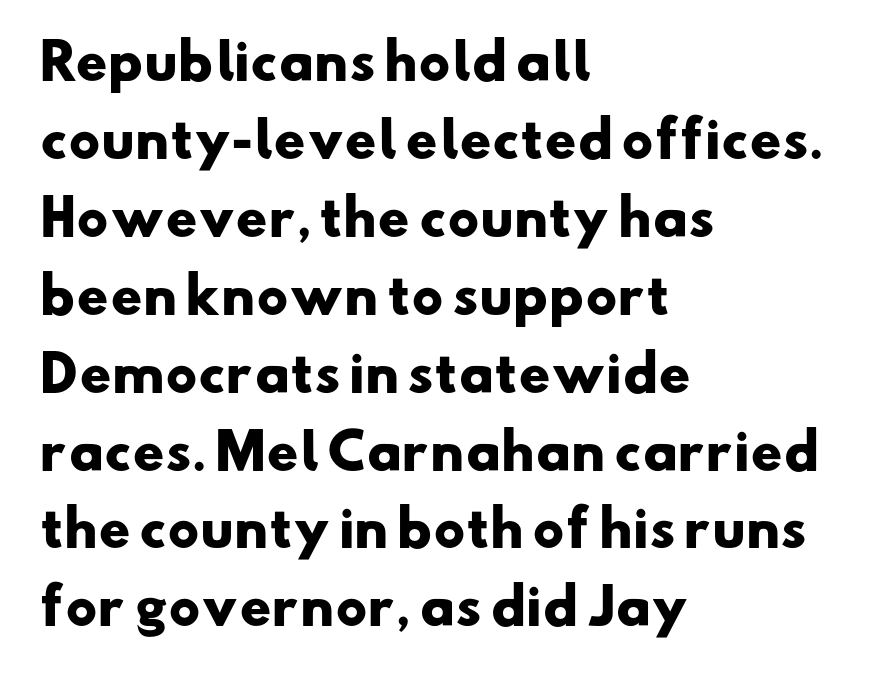
The image shows 49 px heavy, wide sans-serif type; set left-aligned, normal line spacing (1.59x), normal letter spacing, not underlined; low stroke contrast and a small x-height.
